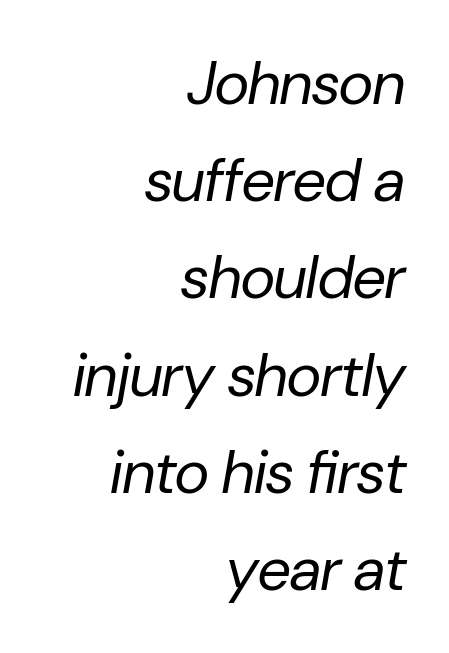
Q: Is the text bold? A: No.
Q: Is the text italic (slanted)? A: Yes, it leans right by about 10 degrees.
Q: Is the text underlined? A: No.
Q: How is the paragraph aligned? A: Right-aligned.
Q: Is the spacing between letters normal or unusually wide? A: Normal.
Q: Is the spacing between lines tight, normal or loose? A: Normal.
Q: Width (condensed, normal, or wide)? A: Normal.
Q: Stroke contrast? A: Low.
Q: x-height? A: Medium.
Q: Monospaced? A: No.
